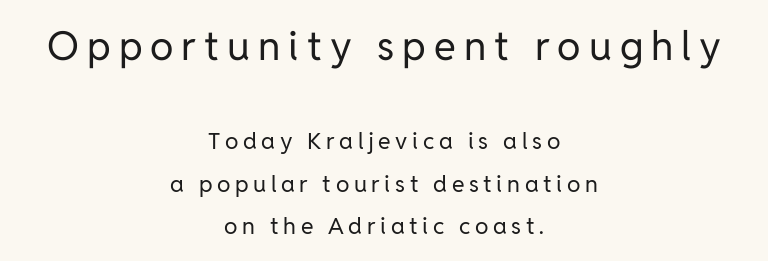
Decoration check: the copy has no underline. Unlike italic type, these characters show no tilt at all. You get the large type first, then a drop to smaller type. Notice how the passage keeps no hard edge, just a central spine. Letters have the restrained weight of plain body copy at most. Letterform terminals end flat and unadorned throughout the passage.
